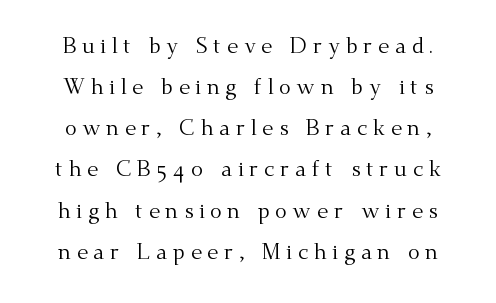
The image shows 22 px text type, upright; set line spacing 1.87x, unusually wide letter spacing (+0.25 em), not underlined.
